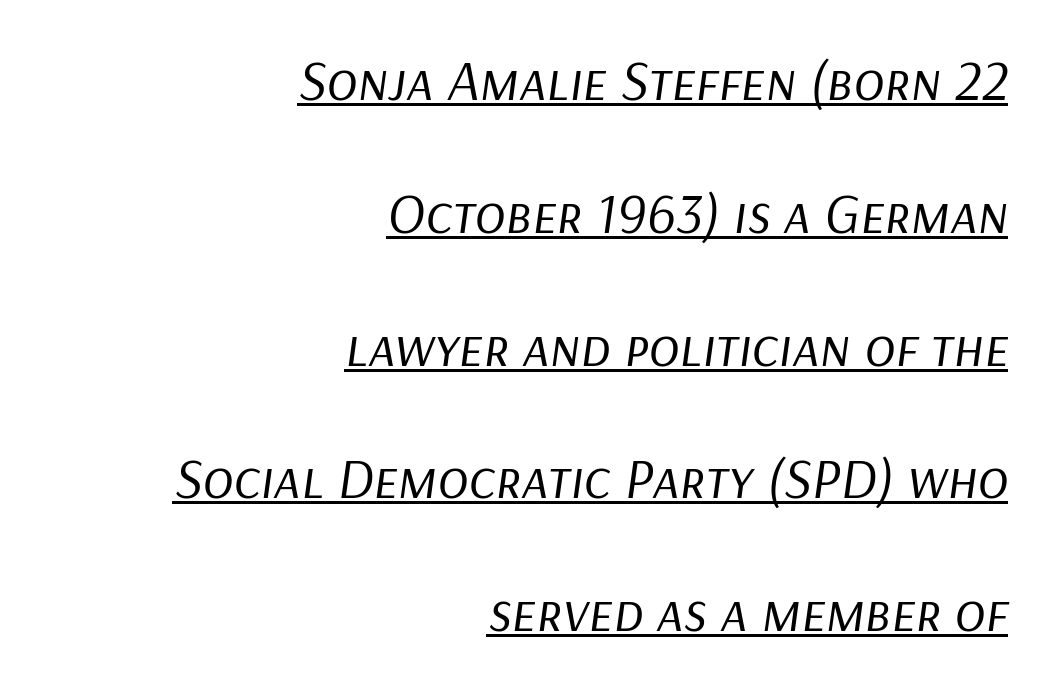
{"italic": "yes", "lean": "right", "slant_degrees": 9, "bold": "no", "weight": "regular", "width": "normal", "stroke_contrast": "low", "x_height": "medium", "monospaced": "no", "underline": "yes", "align": "right", "line_spacing": "loose", "line_spacing_ratio": 2.33, "letter_spacing": "normal", "letter_spacing_em": 0.0, "glyph_px": 57}
